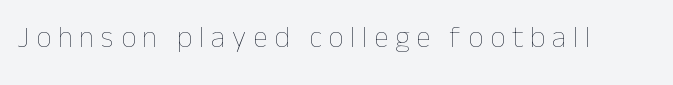
The lettering holds an erect, upright posture throughout. The face looks like a standard text weight, possibly lighter. These lines are rendered in a variable-pitch font. Unmarked baselines from the first word to the last. Loose tracking; the words dissolve into strings of separated letters.
